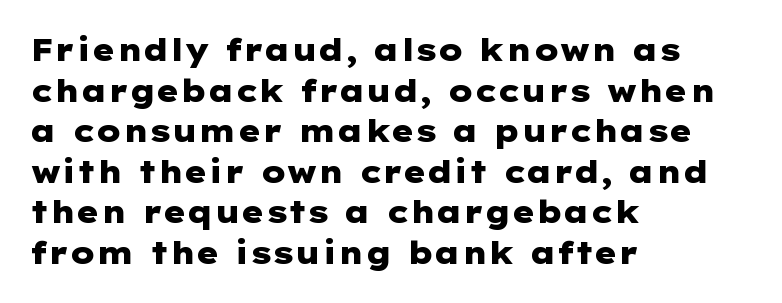
{"serif": "no", "italic": "no", "bold": "yes", "weight": "heavy", "width": "wide", "stroke_contrast": "low", "x_height": "medium", "underline": "no", "align": "left", "line_spacing": "normal", "line_spacing_ratio": 1.31, "letter_spacing": "normal", "letter_spacing_em": 0.0, "glyph_px": 31}
